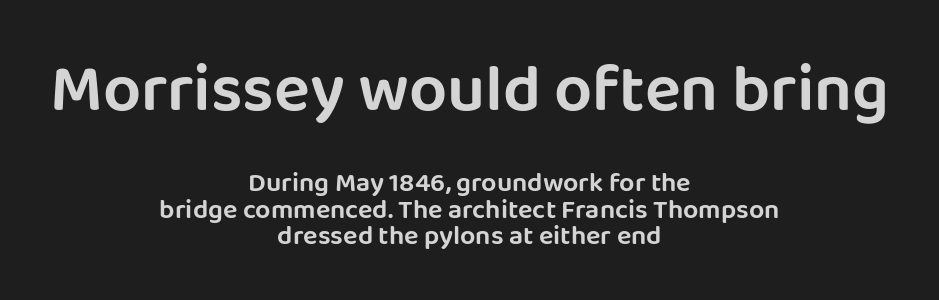
The image shows 67 px sans-serif type, upright; set centered, tight line spacing (0.98x), normal letter spacing, not underlined; the first (top) block is 2.48x larger; low stroke contrast and a large x-height.
